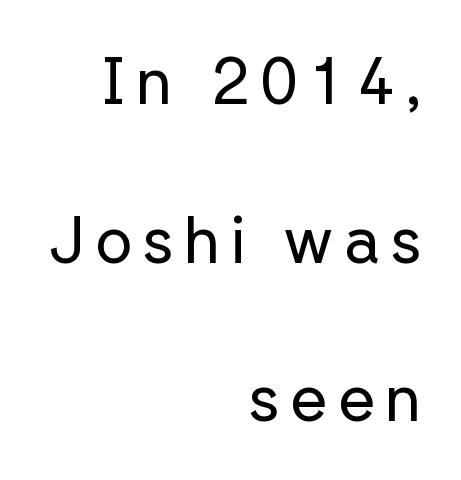
Characters remain perfectly vertical along every line. Alignment: flush right. Weight: regular or lighter. The font family rendered here belongs to the sans-serif group. Varying glyph widths throughout — classic text-font behaviour. The gap between lines stays unmarked.
